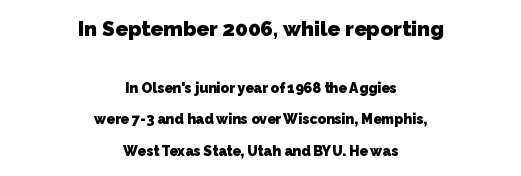
Beneath every word, the page is bare. I'd describe the lettering as bold — thick and assertive. The designer dialed line spacing up above the default. The rendering positions every line midway between the sides.
